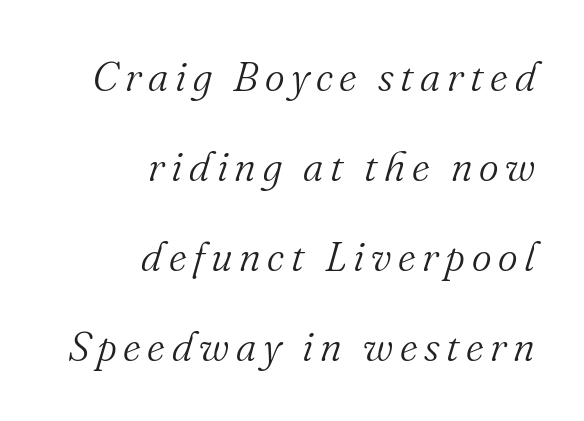
{"serif": "yes", "italic": "yes", "lean": "right", "slant_degrees": 16, "bold": "no", "weight": "light", "width": "normal", "stroke_contrast": "medium", "x_height": "small", "monospaced": "no", "underline": "no", "align": "right", "line_spacing": "loose", "line_spacing_ratio": 2.14, "glyph_px": 42}
